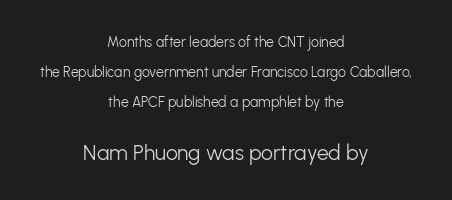
Nobody touched the tracking dial on this one. Which chunk is bigger? The second one — the bottom block dwarfs the top. It's the straight-up-and-down kind of type. How would I describe the line gaps? Wide and relaxed. These lines are centered, leaving both edges ragged. Weight: regular or lighter.
